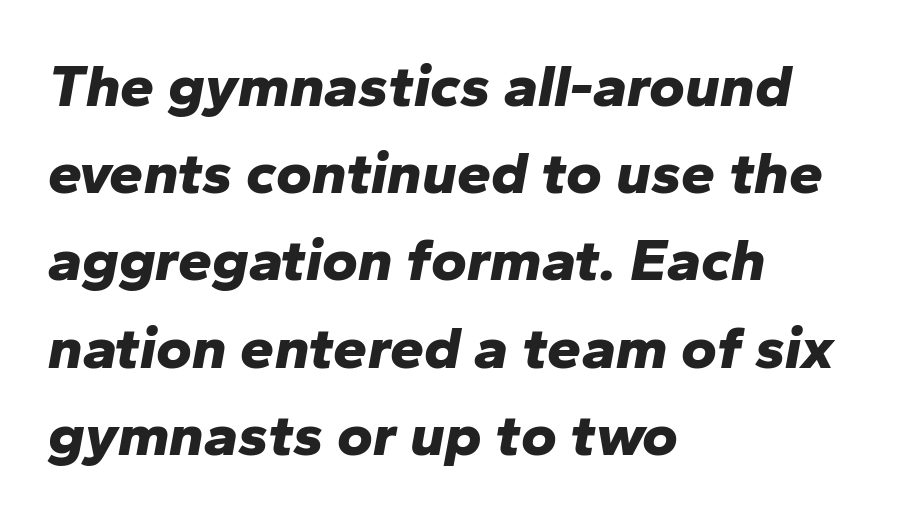
The image shows 61 px bold type, italic (leaning right); set left-aligned, normal line spacing (1.43x), normal letter spacing, not underlined; low stroke contrast and a medium x-height.
